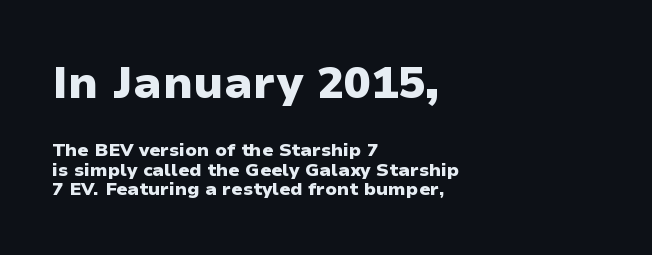
{"serif": "no", "italic": "no", "bold": "yes", "weight": "heavy", "width": "normal", "stroke_contrast": "low", "x_height": "medium", "monospaced": "no", "underline": "no", "align": "left", "line_spacing": "tight", "line_spacing_ratio": 1.09, "letter_spacing": "normal", "letter_spacing_em": 0.0, "larger_block": "first", "size_ratio": 2.5, "glyph_px": 45}
